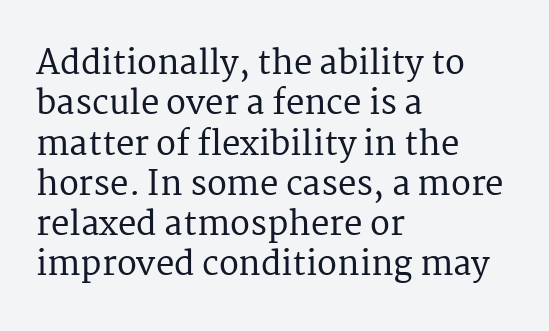
The image shows 33 px serif type, upright; set left-aligned, line spacing 1.22x, normal letter spacing, not underlined; medium stroke contrast and a medium x-height.
